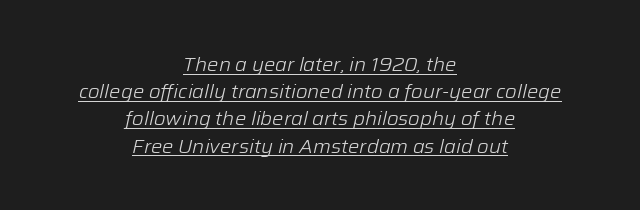
The image shows 20 px text type, italic (leaning right); set centered, normal line spacing (1.36x), normal letter spacing, underlined.
